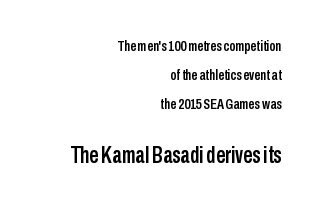
The image shows 23 px text type, upright; set right-aligned, loose line spacing (1.93x), normal letter spacing, not underlined; the second (bottom) block is 1.53x larger.
